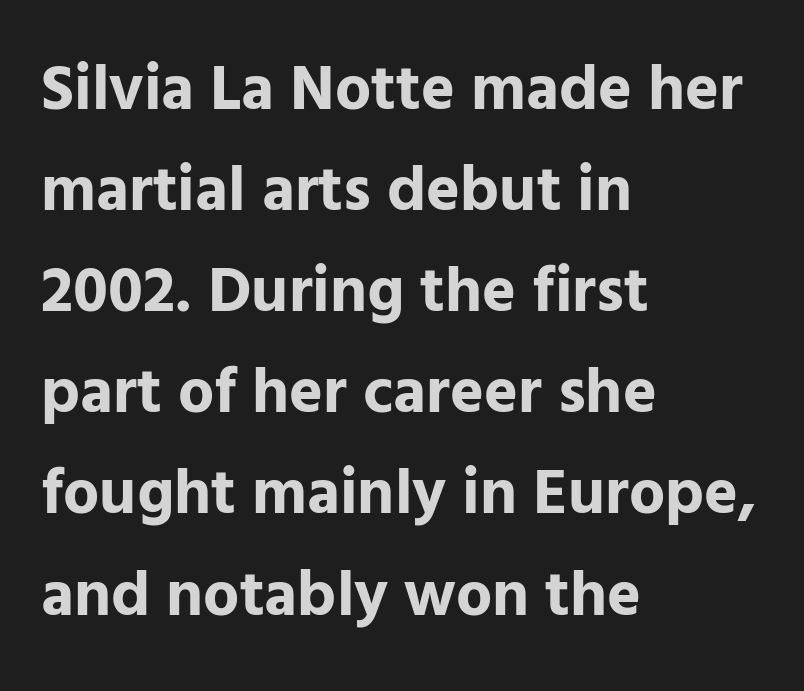
The strokes are fattened all the way to bold. Unmarked baselines from the first word to the last. A sans-serif font was chosen for this passage. Look at the tracking — it's just the regular setting, nothing added.
